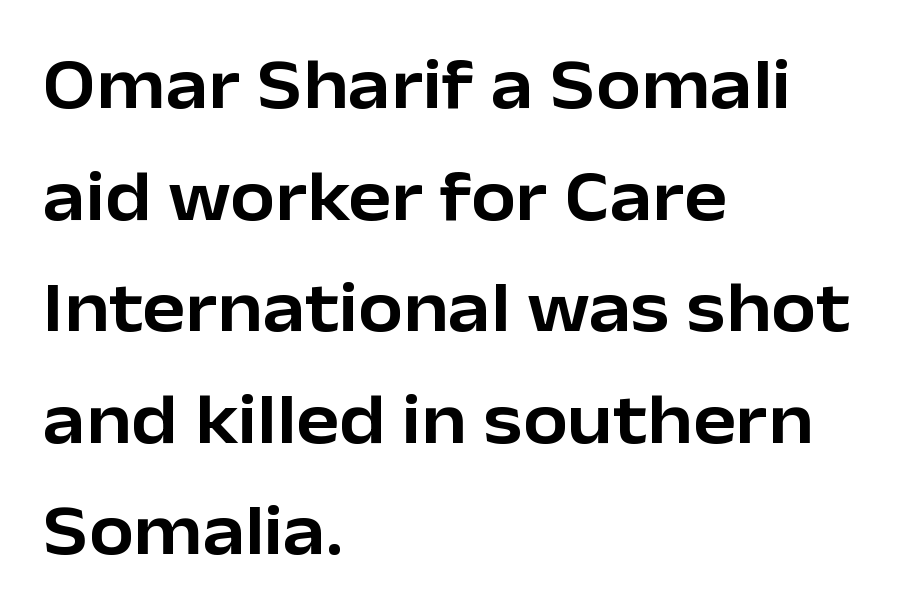
The image shows 72 px sans-serif type, upright; set left-aligned, normal line spacing (1.55x), normal letter spacing, not underlined; low stroke contrast and a medium x-height.
